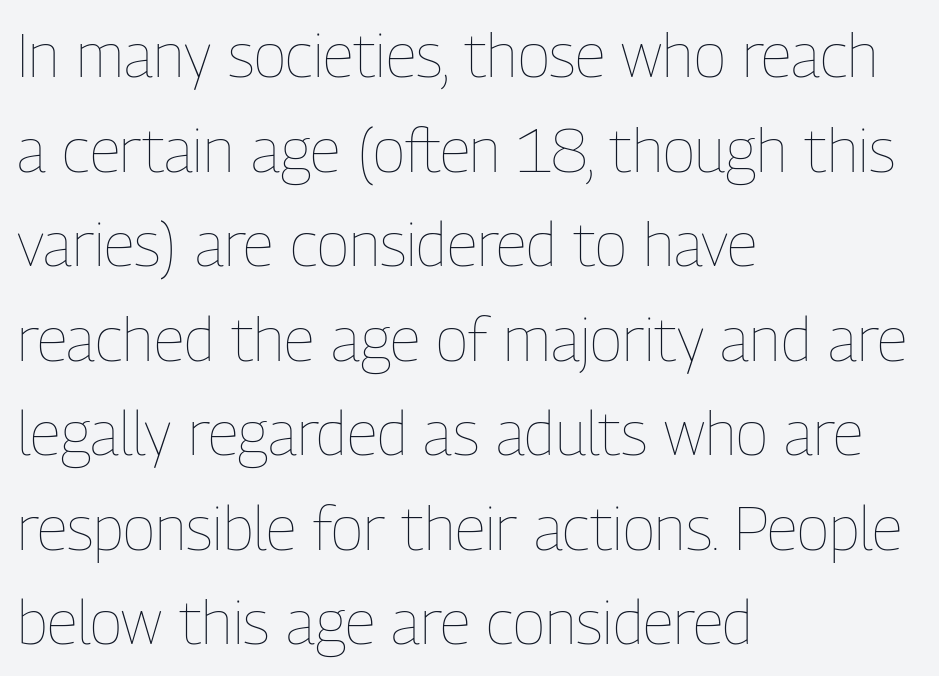
Q: Is the text bold? A: No.
Q: Is the text italic (slanted)? A: No, it is upright.
Q: Is the text underlined? A: No.
Q: How is the paragraph aligned? A: Left-aligned.
Q: Is the spacing between letters normal or unusually wide? A: Normal.
Q: Is the spacing between lines tight, normal or loose? A: Normal.
Q: Width (condensed, normal, or wide)? A: Condensed.
Q: Stroke contrast? A: Low.
Q: x-height? A: Medium.
Q: Monospaced? A: No.
